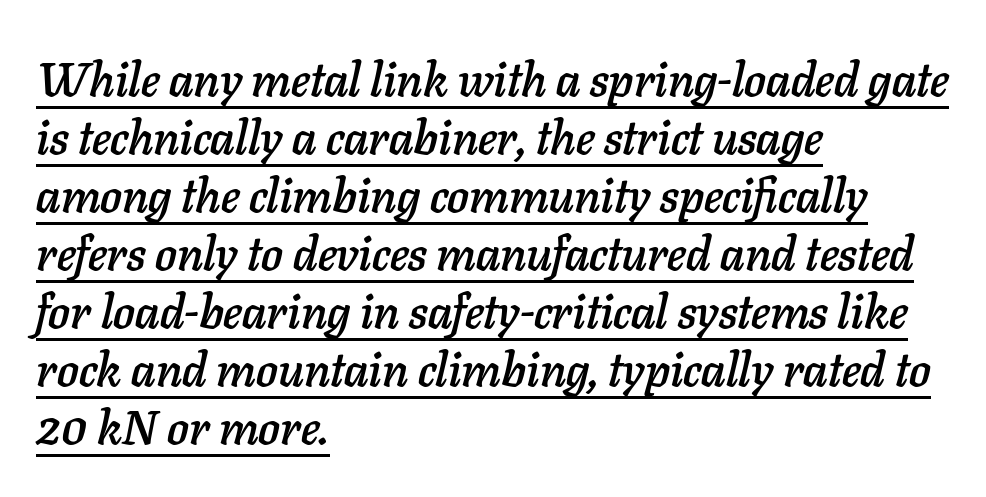
The image shows 48 px text type, italic (leaning right); set left-aligned, line spacing 1.21x, normal letter spacing, underlined; low stroke contrast and a medium x-height.
